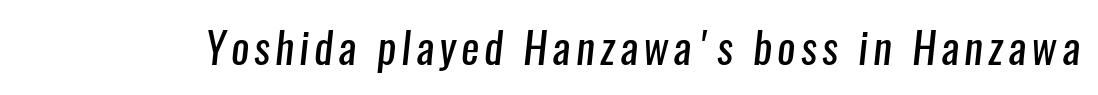
{"serif": "no", "bold": "no", "weight": "regular", "width": "condensed", "stroke_contrast": "low", "x_height": "medium", "monospaced": "no", "underline": "no", "glyph_px": 43}
